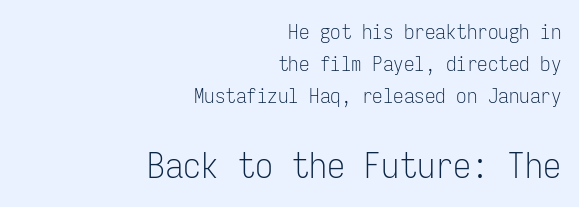
Each word holds together tightly as a unit, with standard inter-letter gaps. Evenly set lines give the paragraph a standard silhouette. Size contrast runs from small at the top to large at the bottom. A typesetter would mark this as roman, not italic. Vertical stems look standard width or narrower in stroke. These lines stack with their right ends in a neat column.
